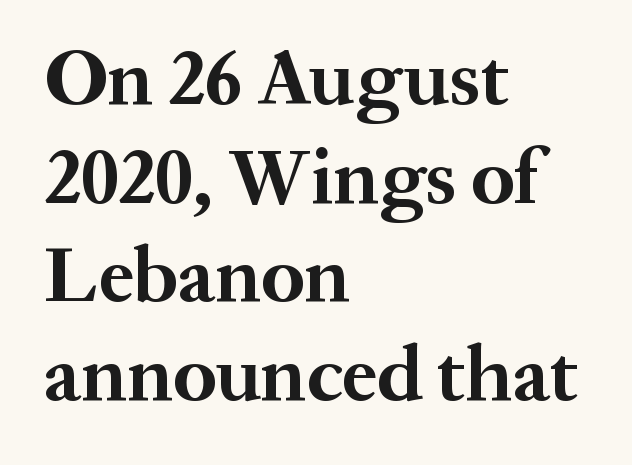
Quick note: not italic, upright. I'd describe the lettering as bold — thick and assertive. Only glyphs here, with clear space below each row. Compared with a centered layout, this one pins lines to the left instead. Are there feet on the stems? There are — it's a serif. The rendering uses natural spacing where letterforms have individual widths.
